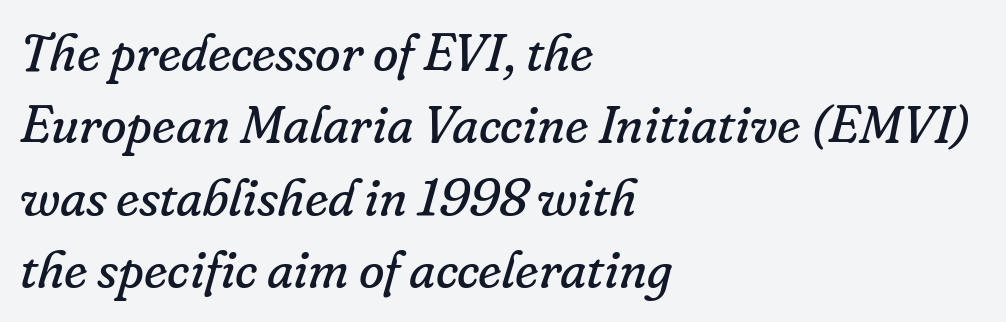
Caption: face not bold, strokes unweighted. Character widths vary here, with narrow letters taking less room than wide ones. Notice how the passage keeps a crisp vertical edge on the left only. Regarding serifs, this sample has them. Notice how the stems are inclined rather than vertical — that's the hallmark of italics.
